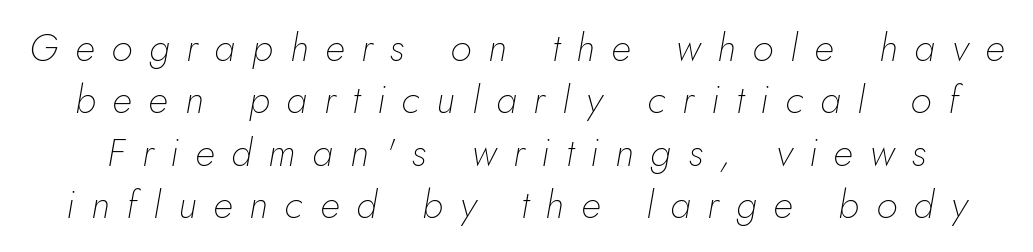
{"italic": "yes", "lean": "right", "slant_degrees": 5, "bold": "no", "weight": "thin", "width": "normal", "stroke_contrast": "low", "x_height": "small", "monospaced": "no", "underline": "no", "line_spacing": "normal", "line_spacing_ratio": 1.34, "letter_spacing": "wide", "letter_spacing_em": 0.43, "glyph_px": 39}
